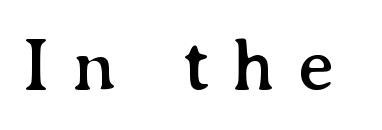
{"serif": "yes", "italic": "no", "width": "normal", "stroke_contrast": "medium", "x_height": "medium", "monospaced": "no", "underline": "no", "letter_spacing": "wide", "letter_spacing_em": 0.29, "glyph_px": 76}
